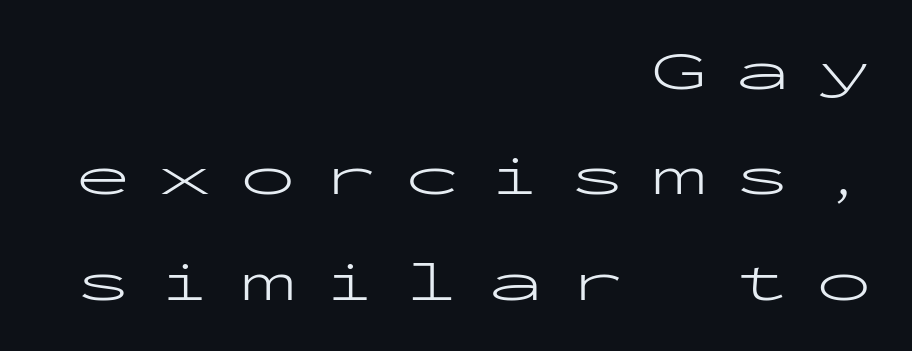
The image shows 56 px light, wide sans-serif type, upright, monospaced; set right-aligned, line spacing 1.88x, unusually wide letter spacing (+0.47 em), not underlined; low stroke contrast and a medium x-height.
